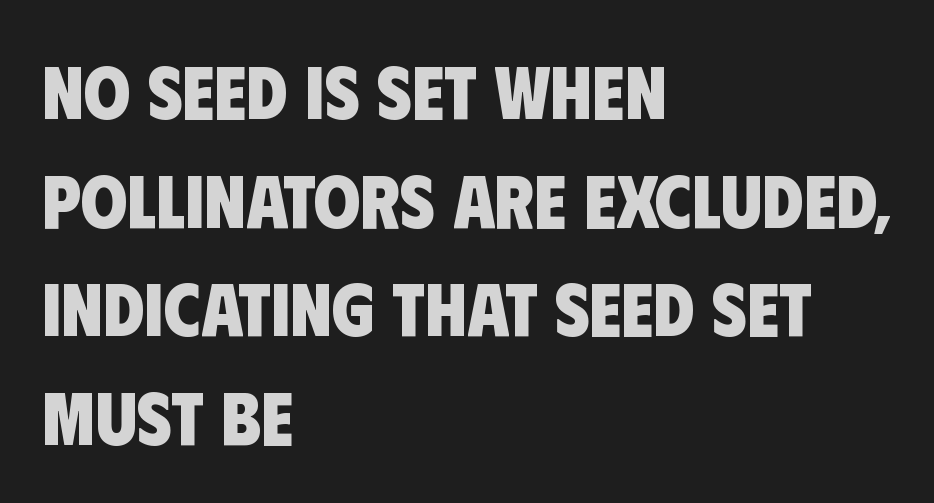
The font family rendered here belongs to the sans-serif group. The rendering uses natural spacing where letterforms have individual widths. How would I describe the line gaps? Plain and ordinary. Students, note that the glyphs here touch the page at normal intervals.
